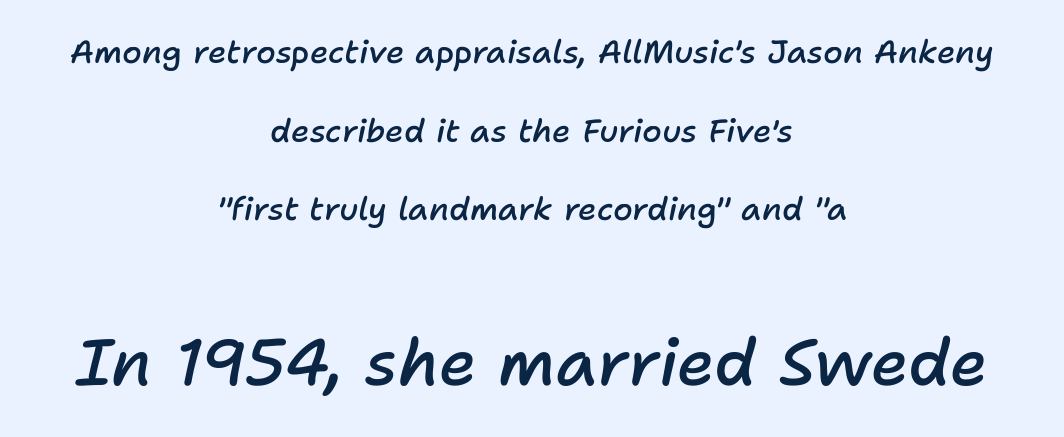
{"italic": "yes", "lean": "right", "slant_degrees": 11, "bold": "semi", "weight": "semibold", "width": "normal", "stroke_contrast": "low", "x_height": "medium", "monospaced": "no", "underline": "no", "align": "center", "line_spacing": "loose", "line_spacing_ratio": 2.46, "letter_spacing": "normal", "letter_spacing_em": 0.0, "larger_block": "second", "size_ratio": 2.03, "glyph_px": 65}
